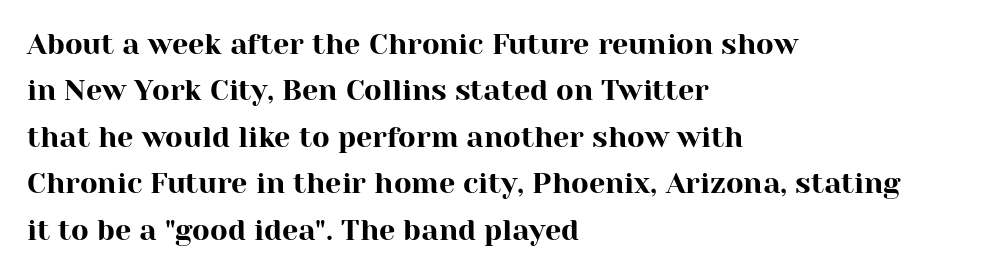
The image shows 29 px serif type, upright; set left-aligned, normal line spacing (1.6x), normal letter spacing, not underlined; high stroke contrast and a medium x-height.
